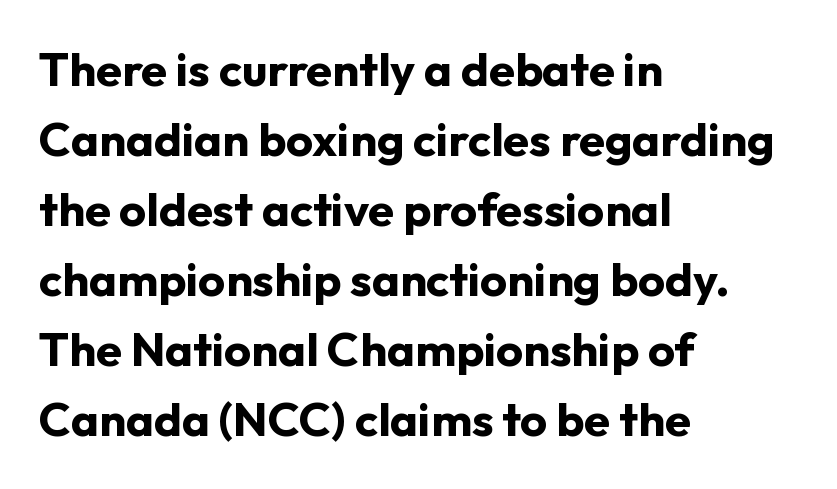
{"serif": "no", "italic": "no", "bold": "yes", "weight": "bold", "width": "normal", "stroke_contrast": "low", "x_height": "medium", "monospaced": "no", "underline": "no", "align": "left", "line_spacing": "normal", "line_spacing_ratio": 1.49, "letter_spacing": "normal", "letter_spacing_em": 0.0, "glyph_px": 47}
